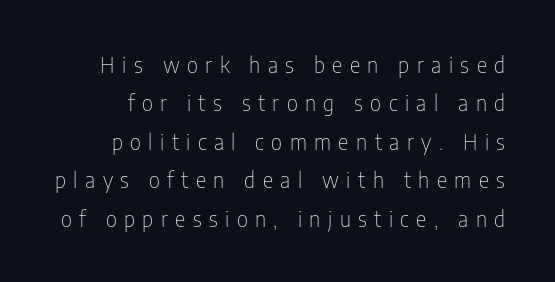
Quick note: underline off. You could only call the tracking loose — the letters float apart. Every stem runs plumb, perpendicular to the baseline. Is the type heavy? It reads as light-to-regular instead.
